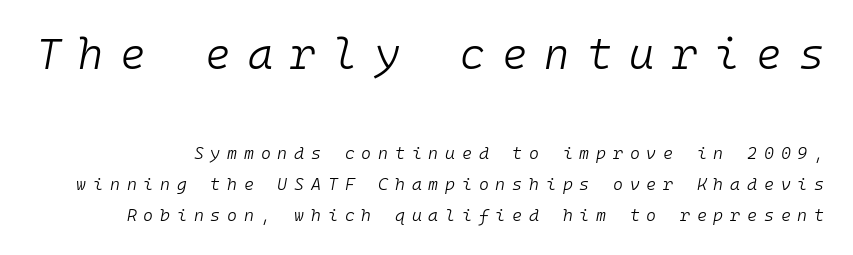
The image shows 43 px light type, italic (leaning right), monospaced; set line spacing 1.84x, unusually wide letter spacing (+0.4 em), not underlined; the first (top) block is 2.53x larger; low stroke contrast and a medium x-height.
